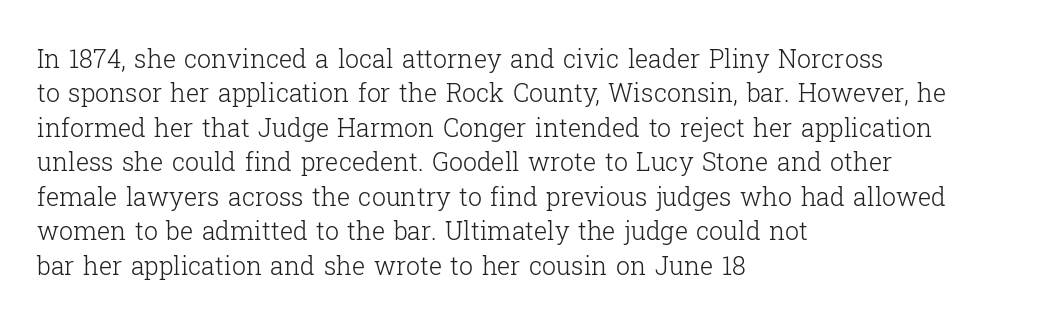
Spacing between characters is what you'd get straight out of the box. The passage shown is not underscored anywhere. The lines in this sample share a left origin and differ only in where they stop. The lines sit at an ordinary, default distance from one another. Is the type heavy? It reads as light-to-regular instead.
